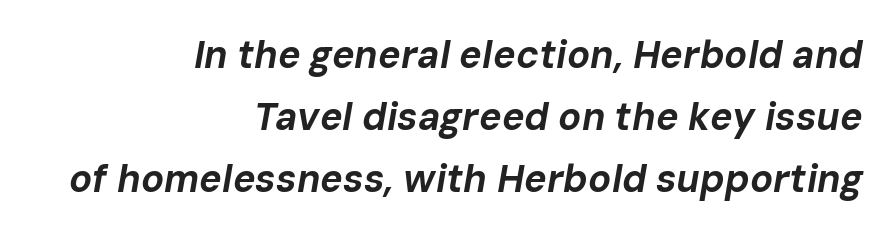
Quick note: underline off. Designer's note — italics engaged. Look at the stroke-to-counter ratio: heavy, a bold. If you drew a ruler down the right edge, every line would touch it.
